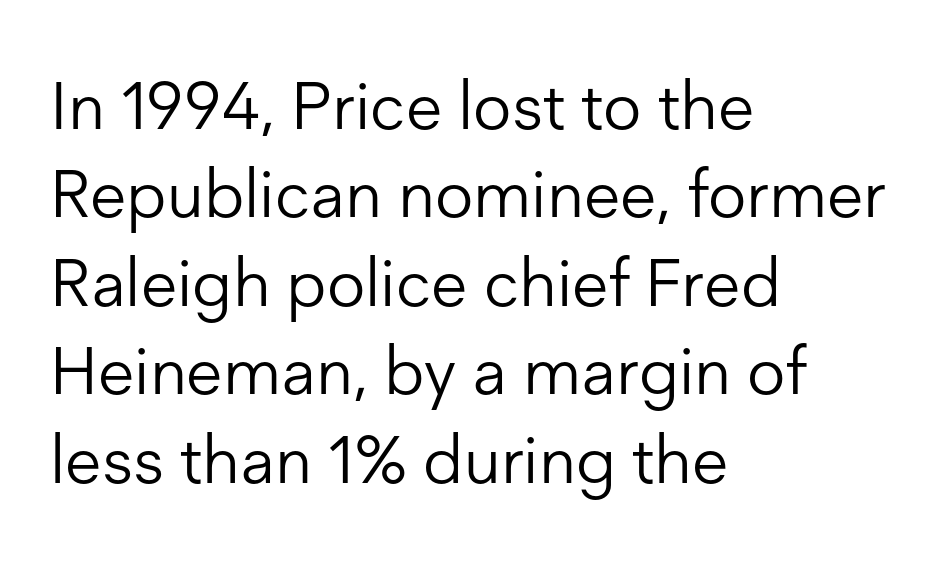
{"serif": "no", "italic": "no", "bold": "no", "weight": "light", "width": "normal", "stroke_contrast": "low", "x_height": "medium", "monospaced": "no", "underline": "no", "align": "left", "line_spacing": "normal", "line_spacing_ratio": 1.32, "letter_spacing": "normal", "letter_spacing_em": 0.0, "glyph_px": 67}
